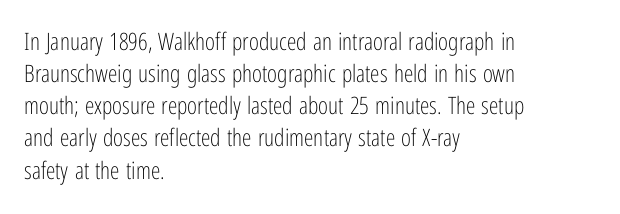
The image shows 24 px text type, upright; set left-aligned, normal line spacing (1.34x), normal letter spacing, not underlined.
